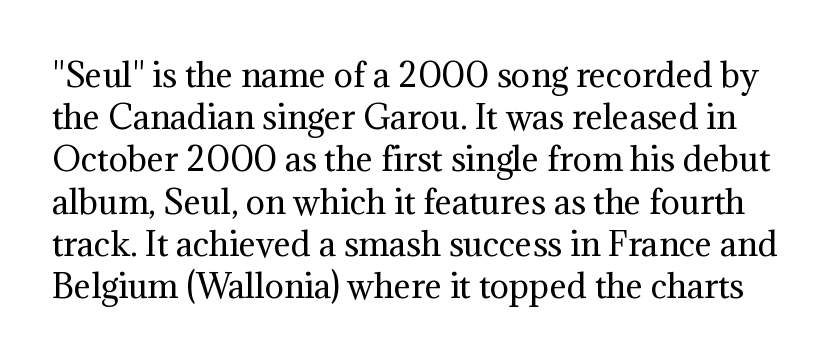
Q: Is the text bold? A: No.
Q: Is the text italic (slanted)? A: No, it is upright.
Q: Is the typeface a serif or a sans-serif typeface? A: Serif.
Q: Is the text underlined? A: No.
Q: Is the spacing between letters normal or unusually wide? A: Normal.
Q: Is the spacing between lines tight, normal or loose? A: Normal.
Q: Width (condensed, normal, or wide)? A: Normal.
Q: Stroke contrast? A: Medium.
Q: x-height? A: Medium.
Q: Monospaced? A: No.
